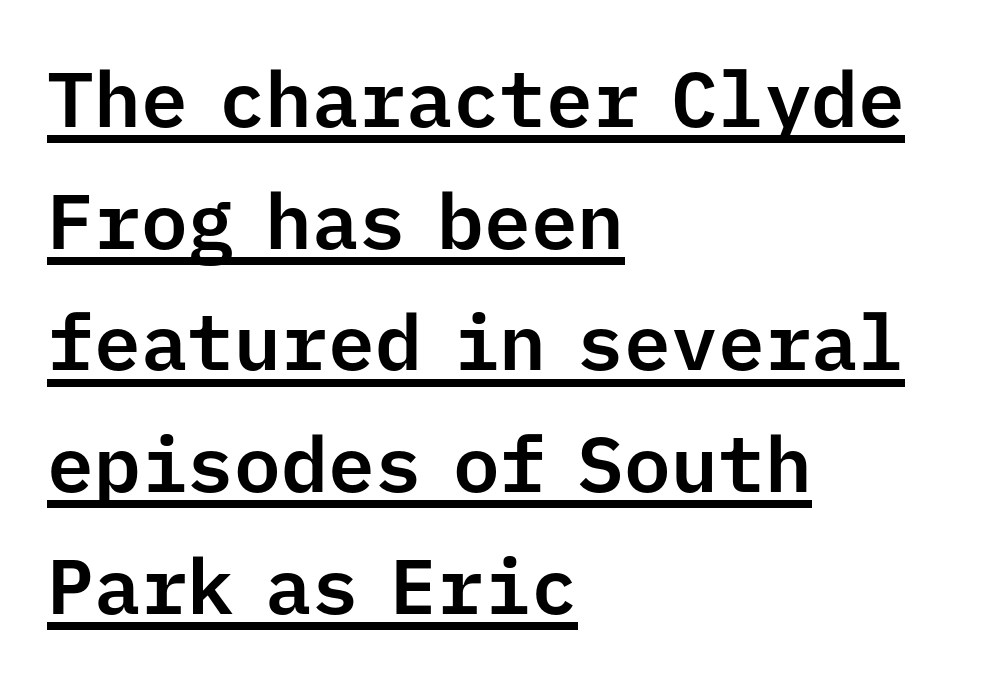
{"serif": "no", "italic": "no", "width": "normal", "stroke_contrast": "low", "x_height": "medium", "monospaced": "yes", "underline": "yes", "align": "left", "line_spacing": "normal", "line_spacing_ratio": 1.56, "letter_spacing": "normal", "letter_spacing_em": 0.0, "glyph_px": 78}
